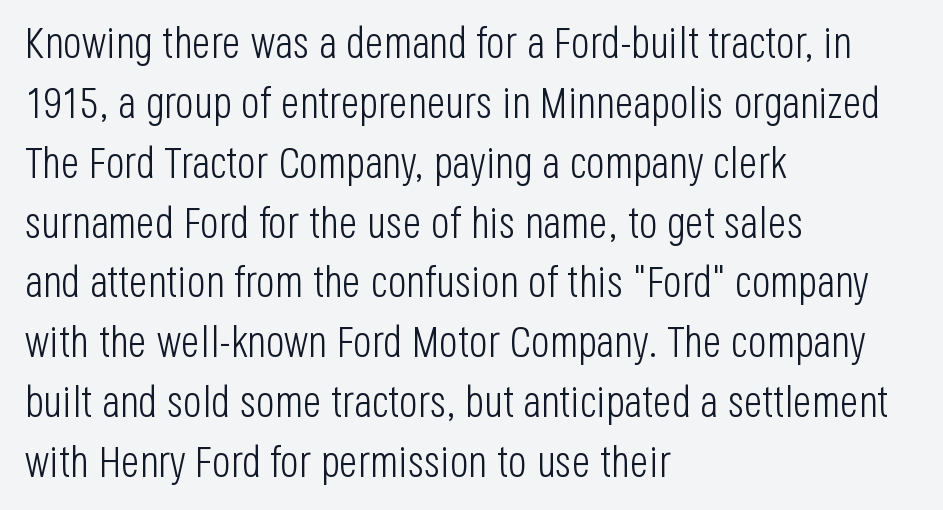
{"serif": "no", "italic": "no", "bold": "no", "weight": "light", "width": "condensed", "stroke_contrast": "low", "x_height": "large", "monospaced": "no", "underline": "no", "align": "left", "line_spacing": "normal", "line_spacing_ratio": 1.36, "letter_spacing": "normal", "letter_spacing_em": 0.0, "glyph_px": 44}
